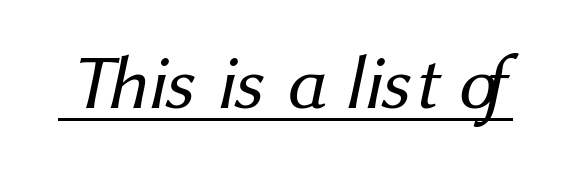
Spacing between characters is what you'd get straight out of the box. Emphasis is given by a line drawn under the lettering. The passage shown is typed in a proportional face where columns would drift. Stroke terminals: plain, sans-serif.
